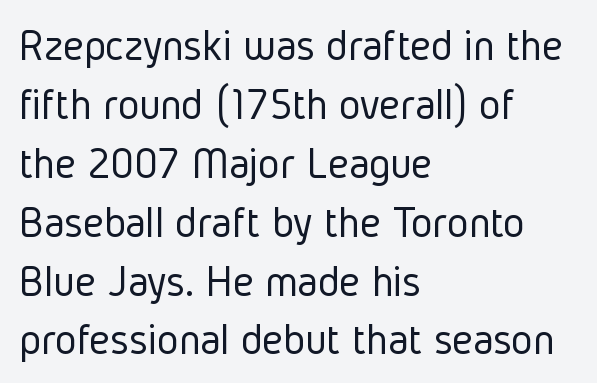
The image shows 46 px light, condensed sans-serif type, upright; set left-aligned, normal line spacing (1.28x), normal letter spacing, not underlined; low stroke contrast and a medium x-height.
